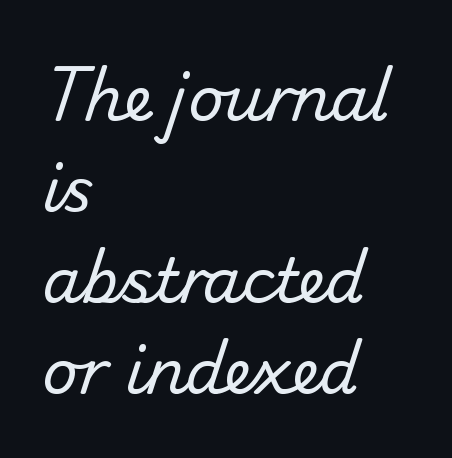
Vertical stems look standard width or narrower in stroke. Observe the ordinary spacing: letters are neighbours, not strangers. Typographically, this falls in the sans-serif category. This sample keeps an unexceptional amount of space between lines.
